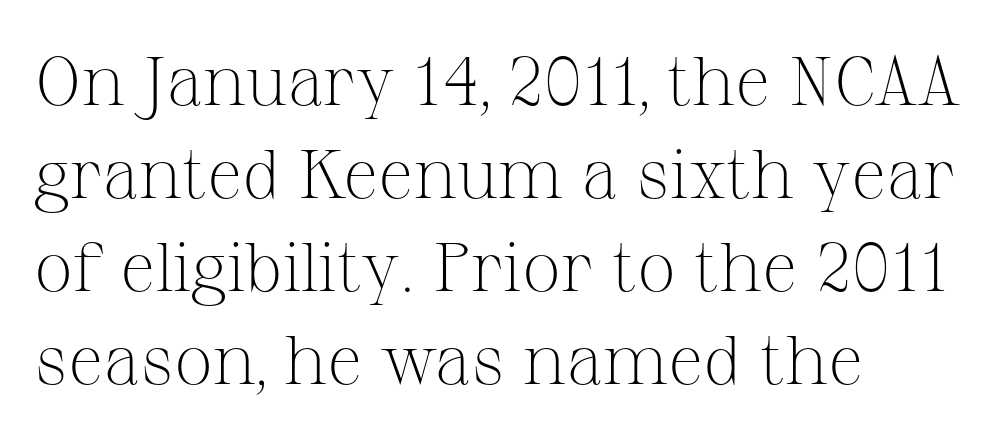
Honestly, the letter spacing is just normal — you wouldn't notice it. Vertical stems look standard width or narrower in stroke. Horizontal bands of white between lines are of average thickness. You could not count columns in this text — the font is proportionally spaced. Underline: absent. The typeface chosen for these lines features serifs.
